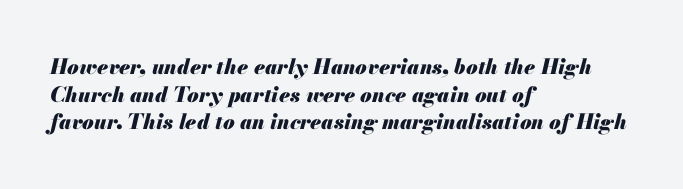
{"italic": "yes", "lean": "right", "slant_degrees": 13, "bold": "yes", "underline": "no", "align": "left", "line_spacing": "normal", "line_spacing_ratio": 1.31, "letter_spacing": "normal", "letter_spacing_em": 0.0, "glyph_px": 21}
